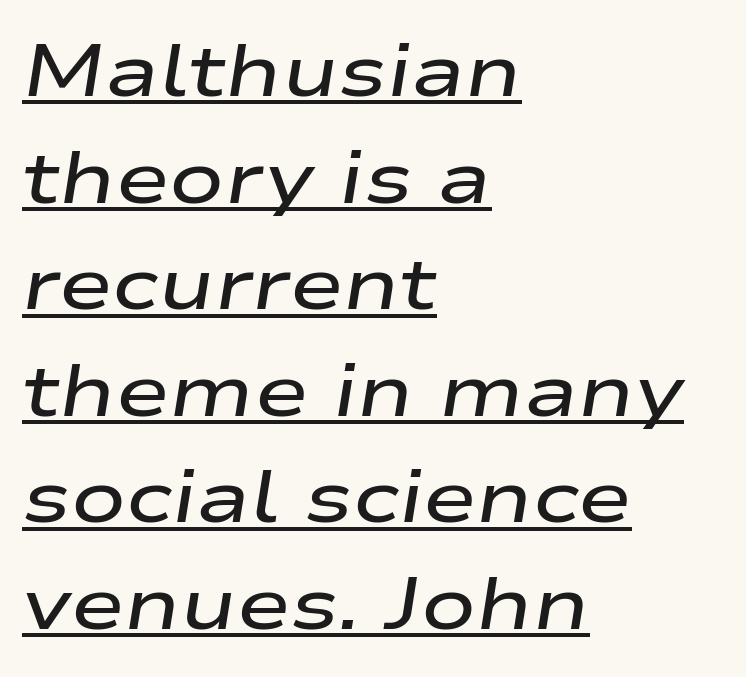
The image shows 73 px semibold, wide type, italic (leaning right); set left-aligned, normal line spacing (1.46x), normal letter spacing, underlined; low stroke contrast and a medium x-height.
